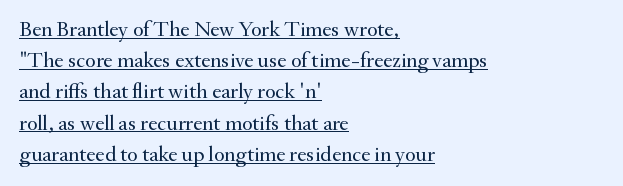
{"italic": "no", "bold": "no", "underline": "yes", "align": "left", "line_spacing": "normal", "line_spacing_ratio": 1.42, "letter_spacing": "normal", "letter_spacing_em": 0.0, "glyph_px": 22}
